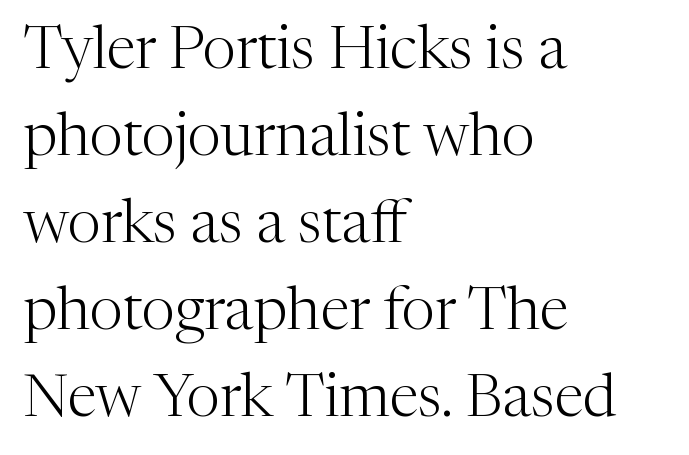
The image shows 60 px light serif type, upright; set left-aligned, normal line spacing (1.45x), normal letter spacing, not underlined; medium stroke contrast and a medium x-height.
